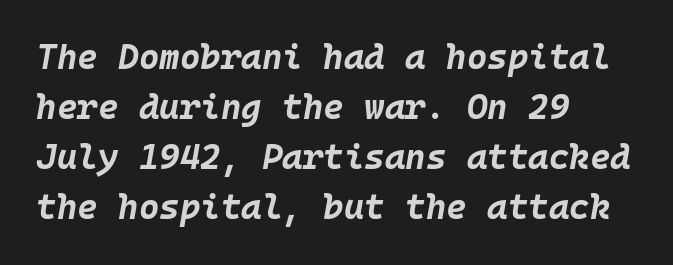
Monospaced: the letters line up in strict vertical columns. Tracking value appears to be zero — textbook default spacing. The baseline area is clear. Compared with ordinary roman type, these characters are visibly tilted. Typeset ragged right — the left edge is the straight one.
